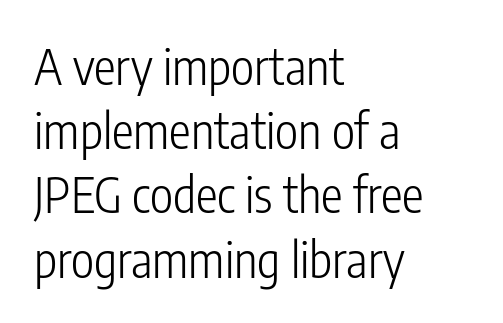
Q: Is the text bold? A: No.
Q: Is the text italic (slanted)? A: No, it is upright.
Q: Is the typeface a serif or a sans-serif typeface? A: Sans-serif.
Q: Is the text underlined? A: No.
Q: How is the paragraph aligned? A: Left-aligned.
Q: Is the spacing between letters normal or unusually wide? A: Normal.
Q: Is the spacing between lines tight, normal or loose? A: Normal.
Q: Width (condensed, normal, or wide)? A: Condensed.
Q: Stroke contrast? A: Low.
Q: x-height? A: Medium.
Q: Monospaced? A: No.
